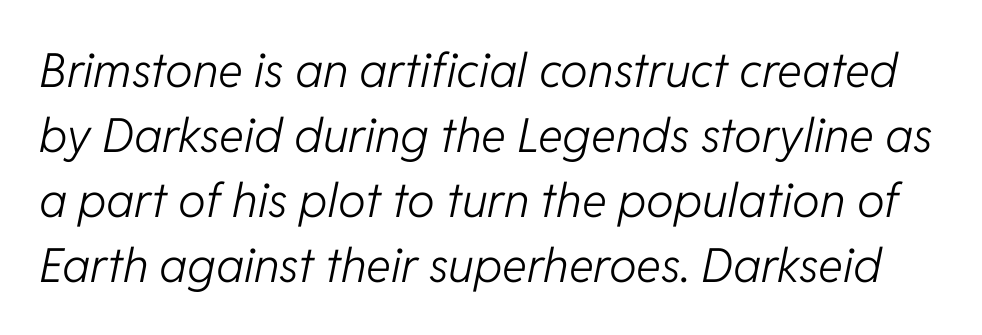
{"italic": "yes", "lean": "right", "slant_degrees": 11, "bold": "no", "weight": "light", "width": "normal", "stroke_contrast": "low", "x_height": "medium", "monospaced": "no", "underline": "no", "line_spacing": "normal", "line_spacing_ratio": 1.38, "letter_spacing": "normal", "letter_spacing_em": 0.0, "glyph_px": 47}
